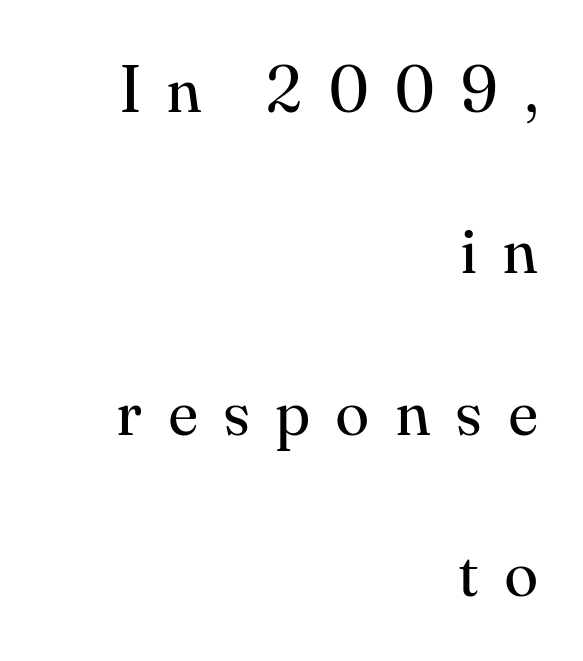
{"serif": "yes", "italic": "no", "bold": "no", "weight": "regular", "width": "normal", "stroke_contrast": "medium", "x_height": "small", "monospaced": "no", "underline": "no", "align": "right", "line_spacing": "loose", "line_spacing_ratio": 2.41, "letter_spacing": "wide", "letter_spacing_em": 0.4, "glyph_px": 67}
